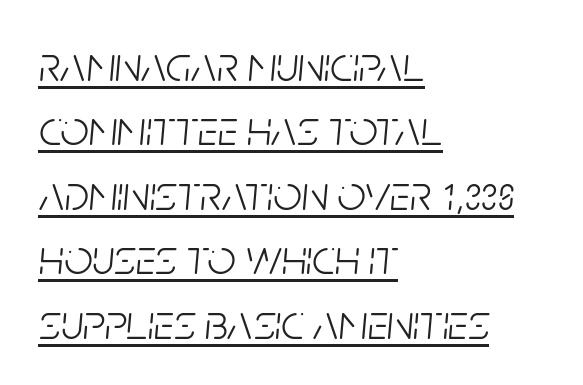
The typeface has the unassuming heft of standard copy or less. Notice how the passage keeps a crisp vertical edge on the left only. Reading down the column, the eye jumps a familiar distance to each next line. The face used here is proportionally spaced, like ordinary book or web type. Descenders here cross a horizontal rule under the line. Between one letter and the next there's only the usual sliver of space.
